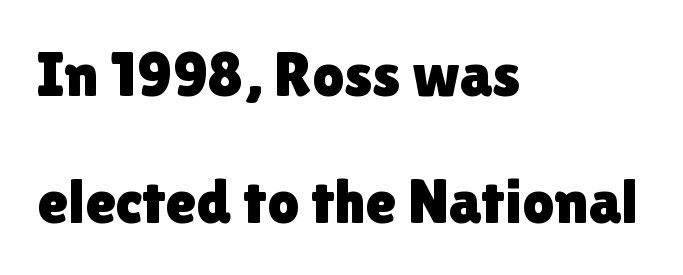
Q: Is the text italic (slanted)? A: No, it is upright.
Q: Is the typeface a serif or a sans-serif typeface? A: Sans-serif.
Q: Is the text underlined? A: No.
Q: How is the paragraph aligned? A: Left-aligned.
Q: Is the spacing between letters normal or unusually wide? A: Normal.
Q: Is the spacing between lines tight, normal or loose? A: Loose.
Q: Width (condensed, normal, or wide)? A: Normal.
Q: x-height? A: Medium.
Q: Monospaced? A: No.
